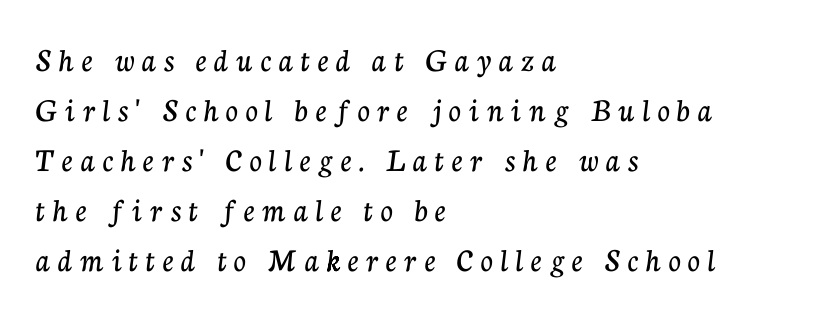
The lines sit at an ordinary, default distance from one another. This sample has the flowing, uneven cadence of proportional lettering. The area under the type is left untouched. The type is letterspaced generously, with wide tracking.
